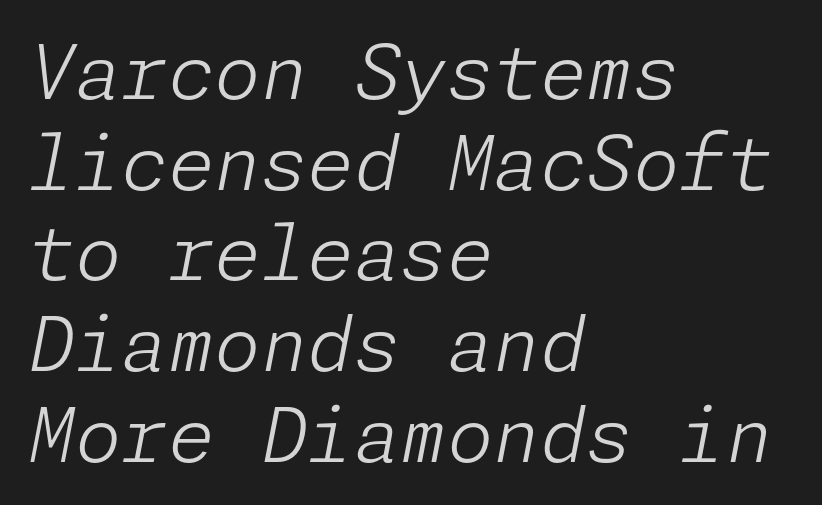
Left-aligned paragraph, ragged on the right. Does the lettering tilt? It does — this is italic. A typesetter would call this zero additional tracking. The letters look calm and open, with moderate or lighter stems.
